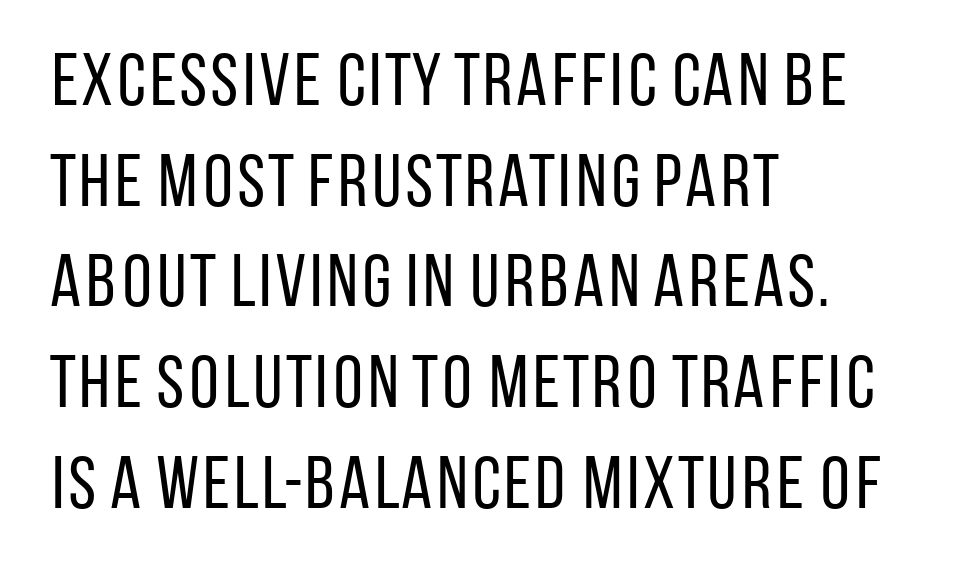
The image shows 74 px regular-weight, condensed sans-serif type, upright; set left-aligned, normal line spacing (1.36x), normal letter spacing, not underlined; low stroke contrast and a large x-height.
